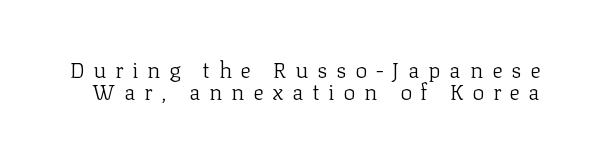
The image shows 22 px text type, upright; set tight line spacing (1.0x), unusually wide letter spacing (+0.4 em), not underlined.
